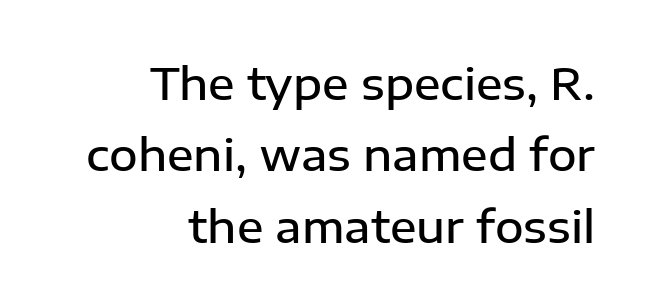
{"serif": "no", "italic": "no", "bold": "semi", "weight": "semibold", "width": "normal", "stroke_contrast": "low", "x_height": "medium", "monospaced": "no", "underline": "no", "align": "right", "line_spacing": "normal", "line_spacing_ratio": 1.62, "letter_spacing": "normal", "letter_spacing_em": 0.0, "glyph_px": 44}
